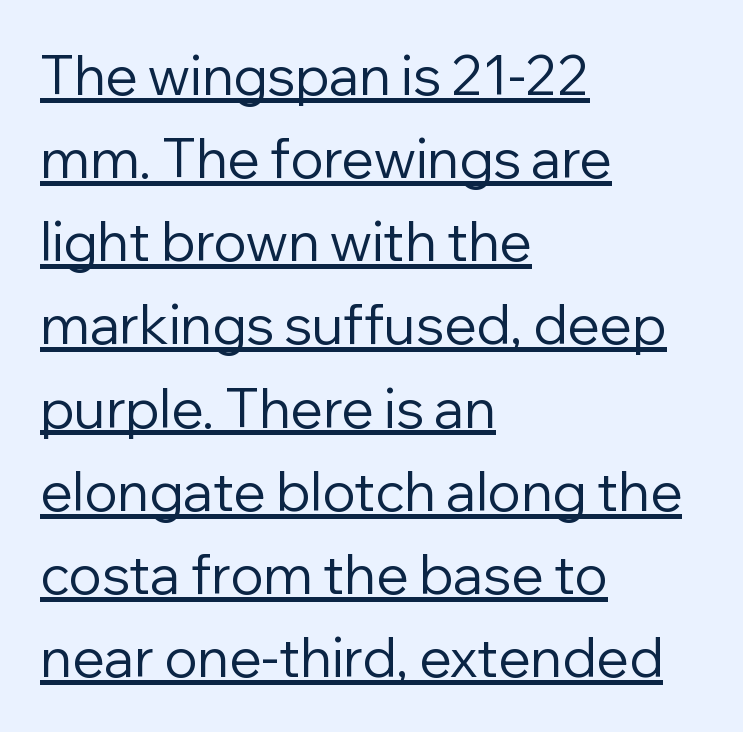
{"serif": "no", "italic": "no", "bold": "no", "weight": "regular", "width": "normal", "stroke_contrast": "low", "x_height": "medium", "monospaced": "no", "underline": "yes", "align": "left", "line_spacing": "normal", "line_spacing_ratio": 1.54, "letter_spacing": "normal", "letter_spacing_em": 0.0, "glyph_px": 54}
